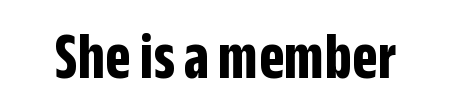
Looks like regular typesetting: each glyph gets only the width it needs. Vertical strokes here are truly vertical. Bare-footed words on every line. The rendering keeps characters at their native spacing.
